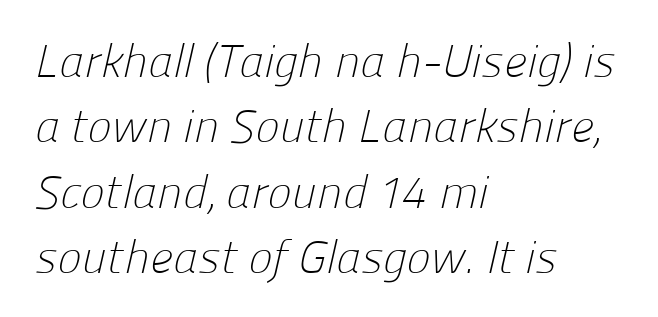
{"serif": "no", "bold": "no", "weight": "light", "width": "normal", "stroke_contrast": "low", "x_height": "medium", "monospaced": "no", "underline": "no", "align": "left", "line_spacing": "normal", "line_spacing_ratio": 1.42, "letter_spacing": "normal", "letter_spacing_em": 0.0, "glyph_px": 46}
